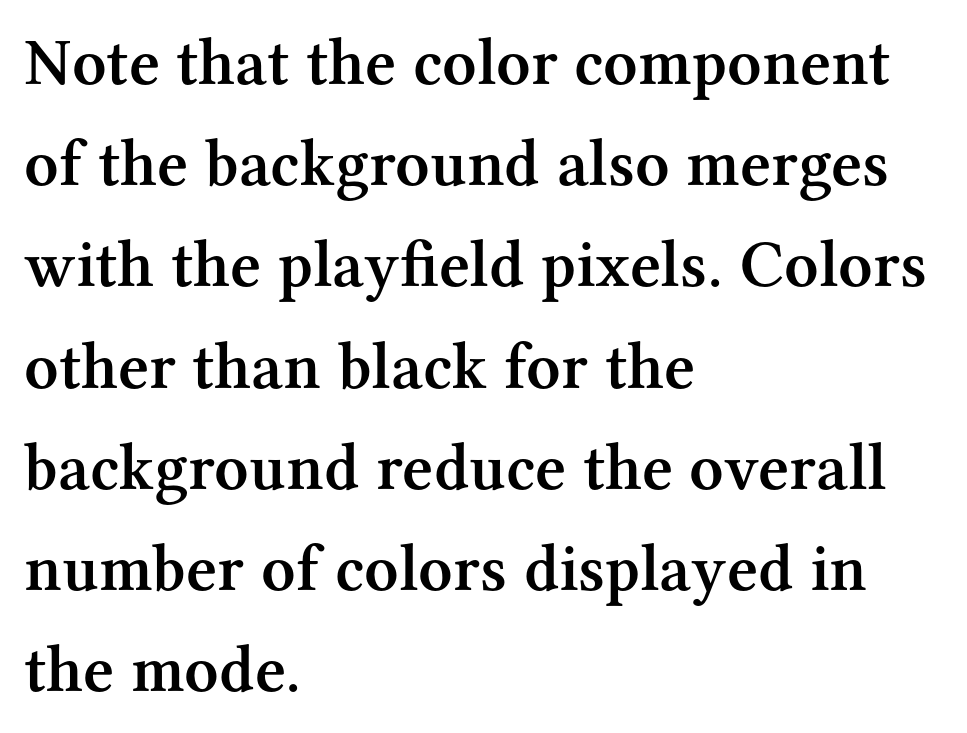
Caption: multi-line text, flush left, ragged right. A typesetter would call this proportional, since set widths differ per character. A semibold gives these letters moderate extra thickness, short of bold. No extra tracking has been applied to these lines. Vertical spacing — default. The glyphs are unaccompanied by any horizontal stroke below them.
